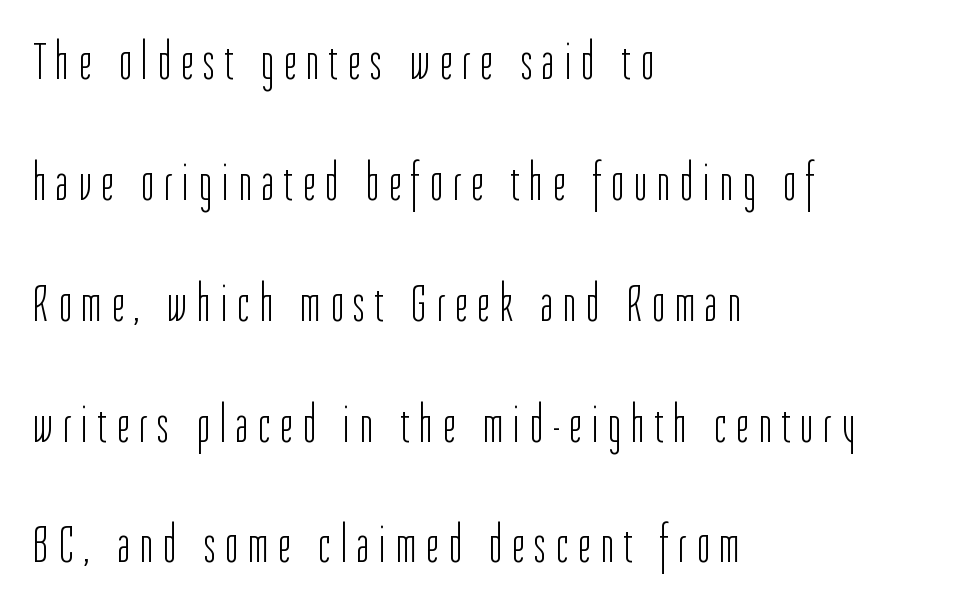
The vertical gap from one line to the next is large. Weight: in the light-to-regular range. The rendering shows plain stroke endings on the letterforms — a sans-serif design. The passage shown is typed in a proportional face where columns would drift. The rendering inserts visible extra space after every character. Clear beneath every line of the passage.
